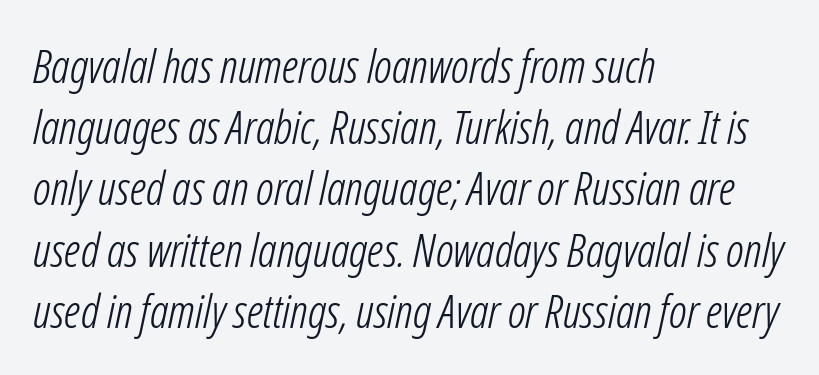
{"italic": "yes", "lean": "right", "slant_degrees": 12, "bold": "no", "weight": "light", "width": "condensed", "stroke_contrast": "low", "x_height": "medium", "monospaced": "no", "underline": "no", "align": "left", "line_spacing": "normal", "line_spacing_ratio": 1.33, "letter_spacing": "normal", "letter_spacing_em": 0.0, "glyph_px": 46}
